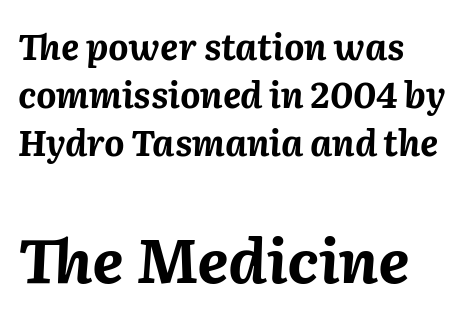
{"italic": "yes", "lean": "right", "slant_degrees": 2, "bold": "yes", "weight": "bold", "width": "normal", "stroke_contrast": "medium", "x_height": "medium", "monospaced": "no", "underline": "no", "align": "left", "line_spacing": "normal", "line_spacing_ratio": 1.37, "letter_spacing": "normal", "letter_spacing_em": 0.0, "larger_block": "second", "size_ratio": 1.74, "glyph_px": 61}
